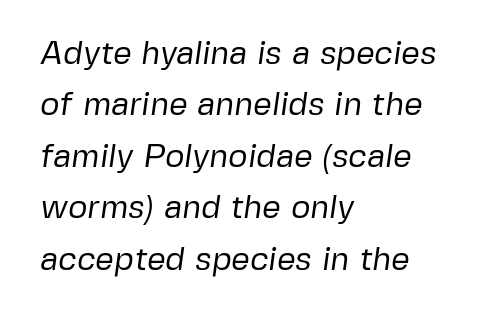
The paragraph has a hard left edge and a soft right edge. Varying glyph widths throughout — classic text-font behaviour. The tracking reads as untouched default to a designer's eye. Words float on clear page, feet unadorned. The leading is moderate, giving the passage an even texture. Bold? No — there's no thickening of the strokes.
